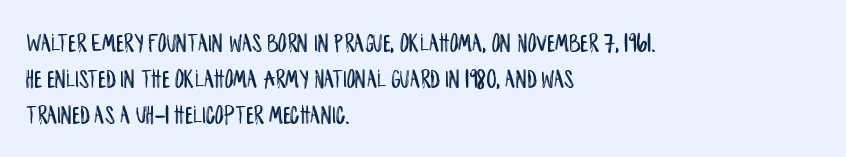
The image shows 27 px text type, upright; set left-aligned, normal line spacing (1.33x), normal letter spacing, not underlined.
